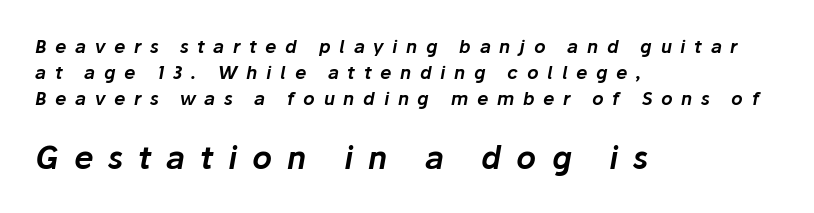
The horizontal fit of the characters is loose and conspicuously gappy. Scale increases going downward across the two blocks. Every character sits at an angle, as italics do. The rendering anchors every line to the left-hand side. Bare-footed words on every line.
